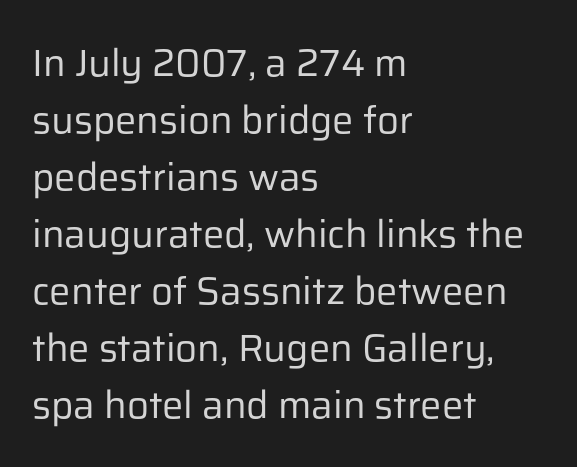
The image shows 38 px regular-weight sans-serif type, upright; set left-aligned, normal line spacing (1.5x), normal letter spacing, not underlined; low stroke contrast and a medium x-height.
